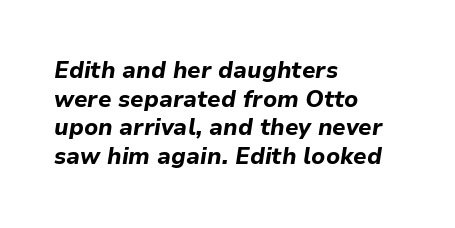
Quick note: interline space is typical. Thick stems and heavy bowls — unmistakably bold. Short note: letters normally spaced. Decoration check: the copy has no underline. When letters slant like this, we call the style italic.
